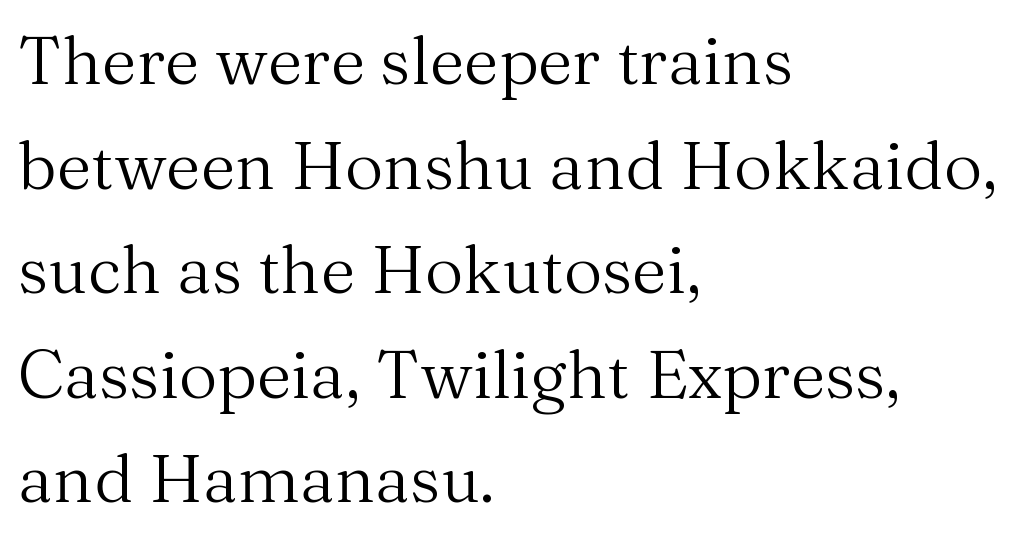
{"serif": "yes", "italic": "no", "bold": "no", "weight": "regular", "width": "normal", "stroke_contrast": "medium", "x_height": "medium", "monospaced": "no", "underline": "no", "align": "left", "line_spacing": "normal", "line_spacing_ratio": 1.56, "letter_spacing": "normal", "letter_spacing_em": 0.0, "glyph_px": 67}
